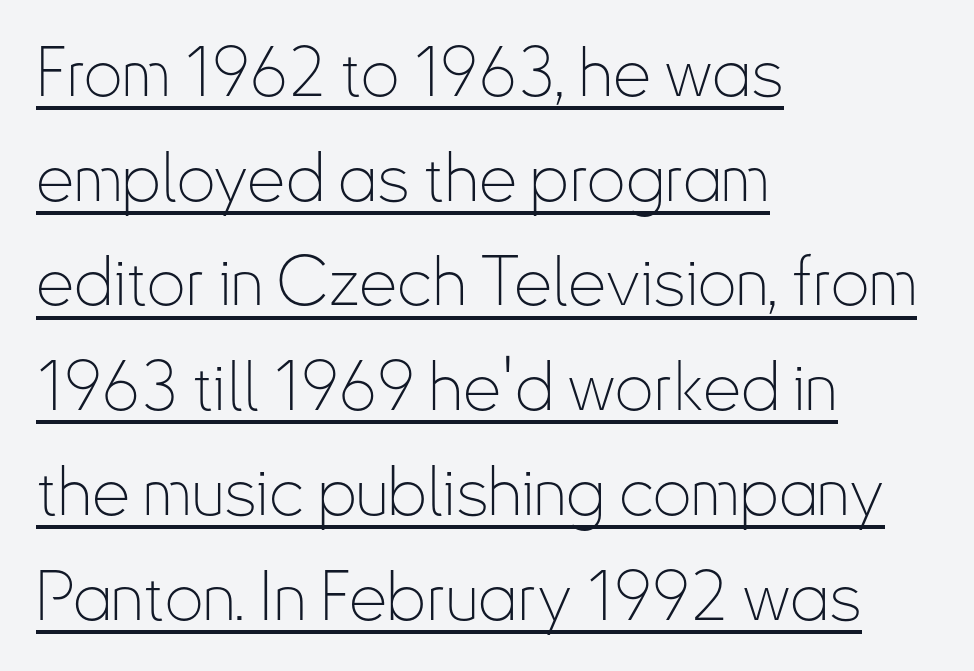
The image shows 68 px thin, condensed sans-serif type, upright; set left-aligned, normal line spacing (1.54x), normal letter spacing, underlined; low stroke contrast and a small x-height.
